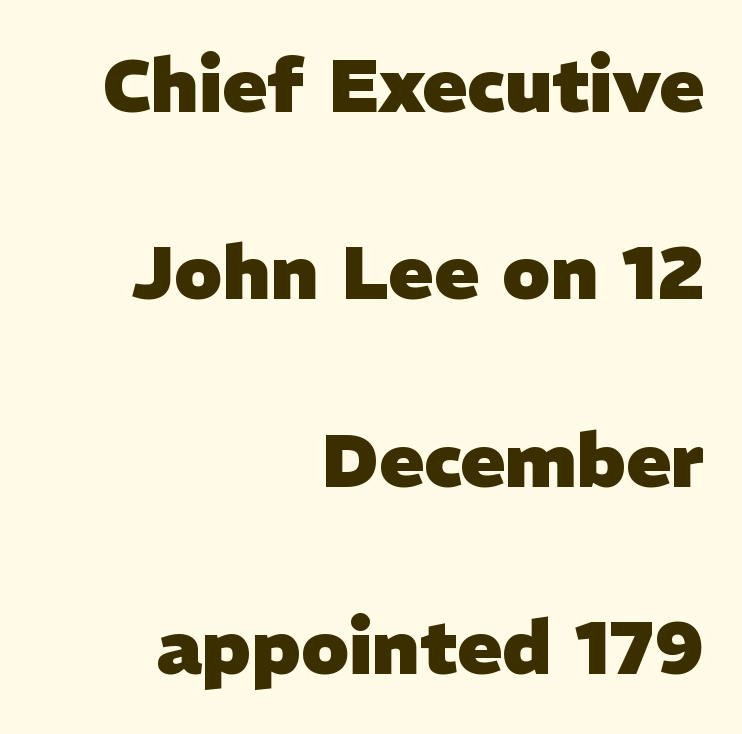
Note the varied advance widths — an 'i' is clearly narrower than an 'm'. You could call the tracking neutral — neither tight nor loose. A sans-serif font was chosen for this passage. Check the space under the baseline: it is left empty.
